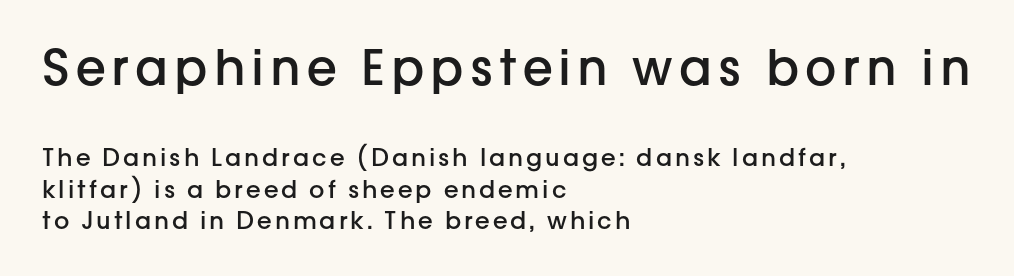
The image shows 49 px semibold sans-serif type, upright; set left-aligned, normal line spacing (1.31x), not underlined; the first (top) block is 2.04x larger; low stroke contrast and a medium x-height.
